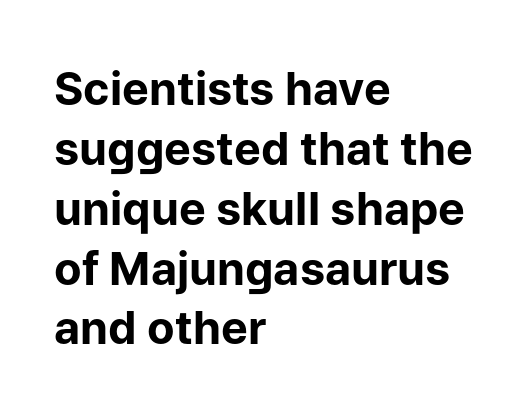
The passage shown is emphatically bold. Tracking value appears to be zero — textbook default spacing. You can tell from the bare stems that sans-serif type was used. This sample has the flowing, uneven cadence of proportional lettering. The specimen omits any rule beneath the text block's lines.
